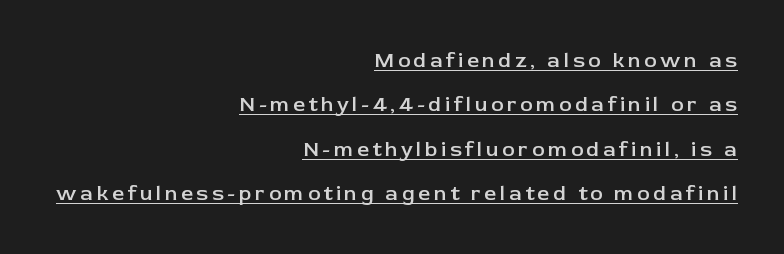
{"italic": "no", "bold": "semi", "underline": "yes", "align": "right", "line_spacing": "loose", "line_spacing_ratio": 2.11, "glyph_px": 21}
